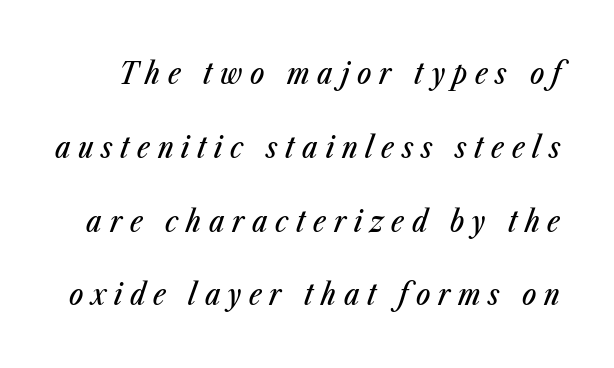
{"italic": "yes", "lean": "right", "slant_degrees": 23, "width": "condensed", "stroke_contrast": "low", "x_height": "medium", "monospaced": "no", "underline": "no", "line_spacing": "loose", "line_spacing_ratio": 2.46, "letter_spacing": "wide", "letter_spacing_em": 0.26, "glyph_px": 30}
